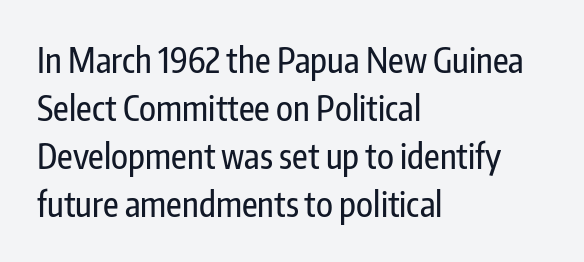
The image shows 34 px condensed sans-serif type, upright; set left-aligned, normal line spacing (1.41x), normal letter spacing, not underlined; low stroke contrast and a medium x-height.
